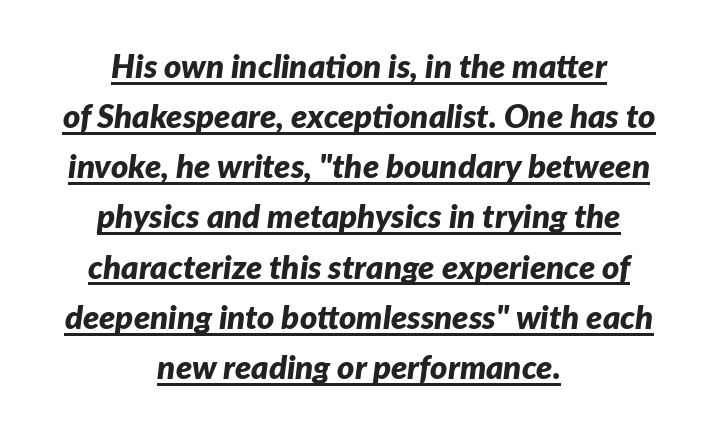
The image shows 33 px bold type, italic (leaning right); set centered, normal line spacing (1.52x), normal letter spacing, underlined; low stroke contrast and a medium x-height.
